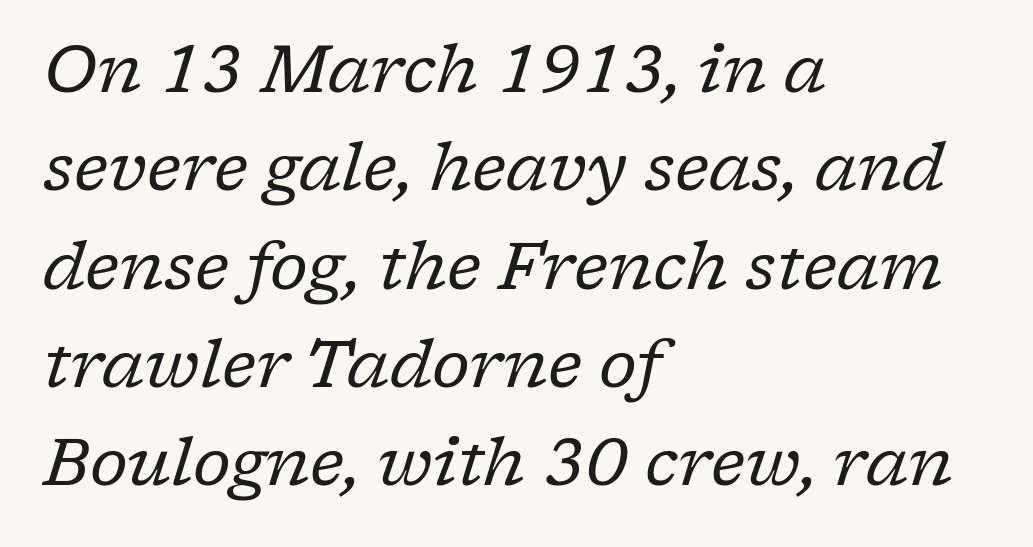
Summary of vertical rhythm: regular, with standard interline spacing. In terms of letterspacing, this is plain default setting. Designer's note — italics engaged. Notice how the passage keeps a crisp vertical edge on the left only.
